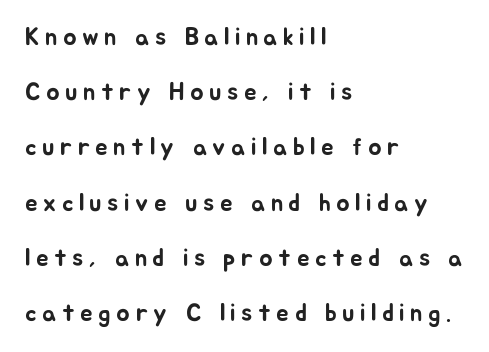
The image shows 25 px text type, upright; set left-aligned, loose line spacing (2.21x), unusually wide letter spacing (+0.22 em), not underlined.
